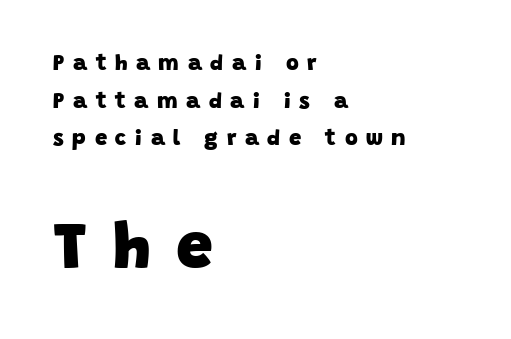
Q: Is the text bold? A: Yes.
Q: Is the typeface a serif or a sans-serif typeface? A: Sans-serif.
Q: Is the text underlined? A: No.
Q: How is the paragraph aligned? A: Left-aligned.
Q: Is the spacing between letters normal or unusually wide? A: Unusually wide.
Q: Which block of text is set in a larger size, the first (top) or the second (bottom)? A: The second (bottom) one.
Q: Width (condensed, normal, or wide)? A: Normal.
Q: Stroke contrast? A: Low.
Q: x-height? A: Large.
Q: Monospaced? A: No.
